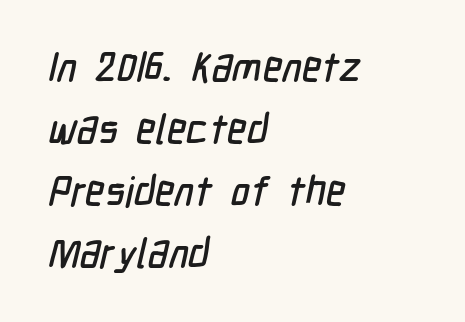
The image shows 41 px condensed sans-serif type; set left-aligned, normal line spacing (1.51x), normal letter spacing, not underlined; low stroke contrast and a medium x-height.
